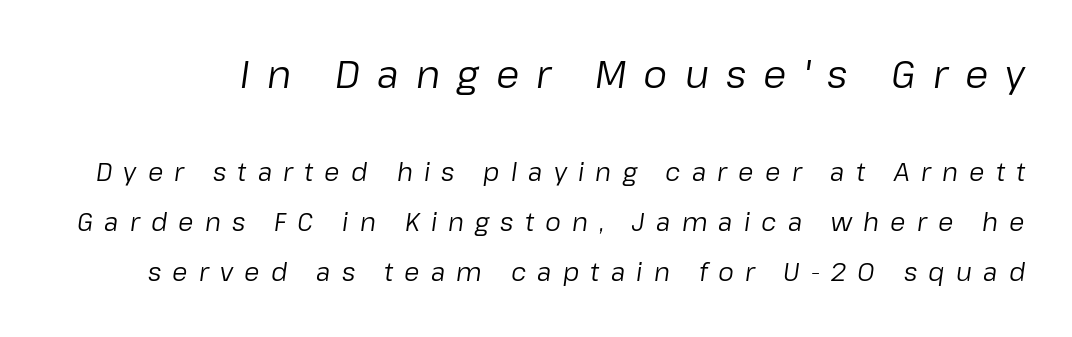
Q: Is the text bold? A: No.
Q: Is the text italic (slanted)? A: Yes, it leans right by about 8 degrees.
Q: Is the text underlined? A: No.
Q: Is the spacing between letters normal or unusually wide? A: Unusually wide.
Q: Is the spacing between lines tight, normal or loose? A: Loose.
Q: Which block of text is set in a larger size, the first (top) or the second (bottom)? A: The first (top) one.
Q: Width (condensed, normal, or wide)? A: Normal.
Q: Stroke contrast? A: Low.
Q: x-height? A: Medium.
Q: Monospaced? A: No.
